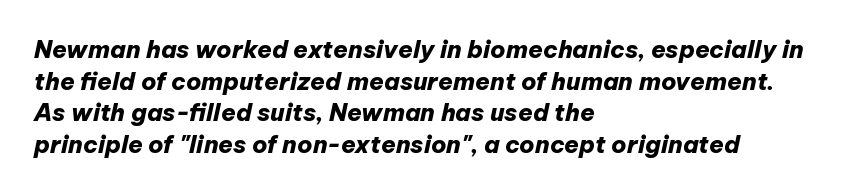
{"italic": "yes", "lean": "right", "slant_degrees": 12, "bold": "yes", "underline": "no", "align": "left", "line_spacing": "normal", "line_spacing_ratio": 1.32, "letter_spacing": "normal", "letter_spacing_em": 0.0, "glyph_px": 24}
